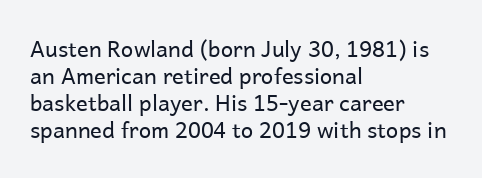
Beneath every word, the page is bare. The lettering holds an erect, upright posture throughout. Caption: face not bold, strokes unweighted. The gaps between neighbouring characters are ordinary and unremarkable.
